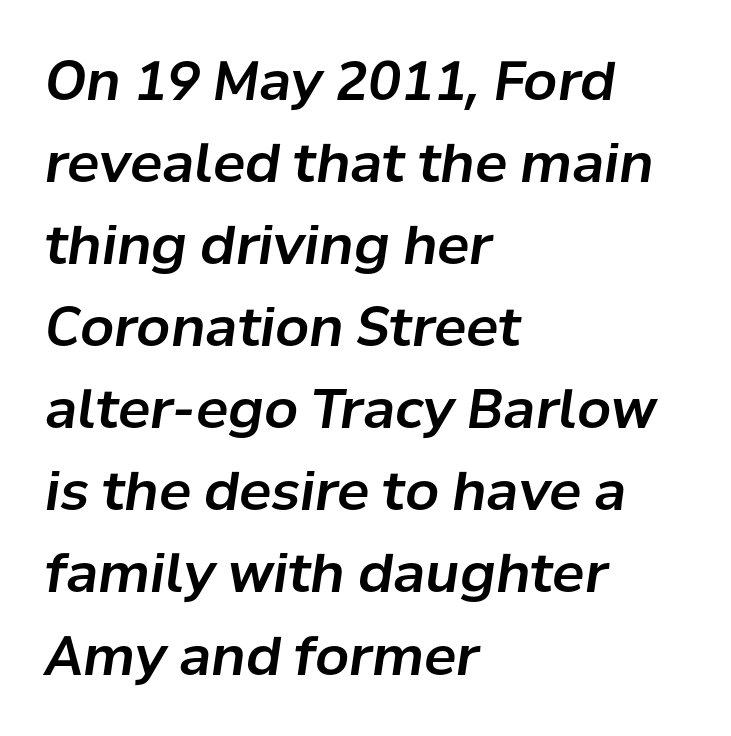
Q: Is the text italic (slanted)? A: Yes, it leans right by about 8 degrees.
Q: Is the text underlined? A: No.
Q: How is the paragraph aligned? A: Left-aligned.
Q: Is the spacing between letters normal or unusually wide? A: Normal.
Q: Is the spacing between lines tight, normal or loose? A: Normal.
Q: Width (condensed, normal, or wide)? A: Normal.
Q: Stroke contrast? A: Low.
Q: x-height? A: Medium.
Q: Monospaced? A: No.
